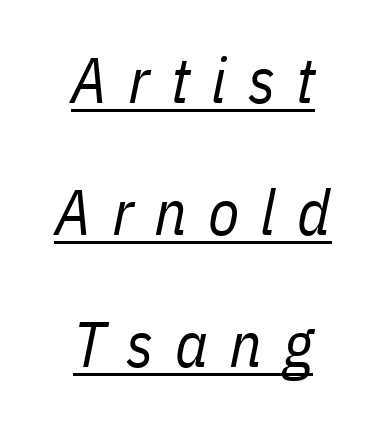
{"italic": "yes", "lean": "right", "slant_degrees": 11, "bold": "no", "weight": "regular", "width": "condensed", "stroke_contrast": "low", "x_height": "medium", "monospaced": "no", "underline": "yes", "align": "center", "line_spacing": "loose", "line_spacing_ratio": 2.06, "letter_spacing": "wide", "letter_spacing_em": 0.33, "glyph_px": 64}
